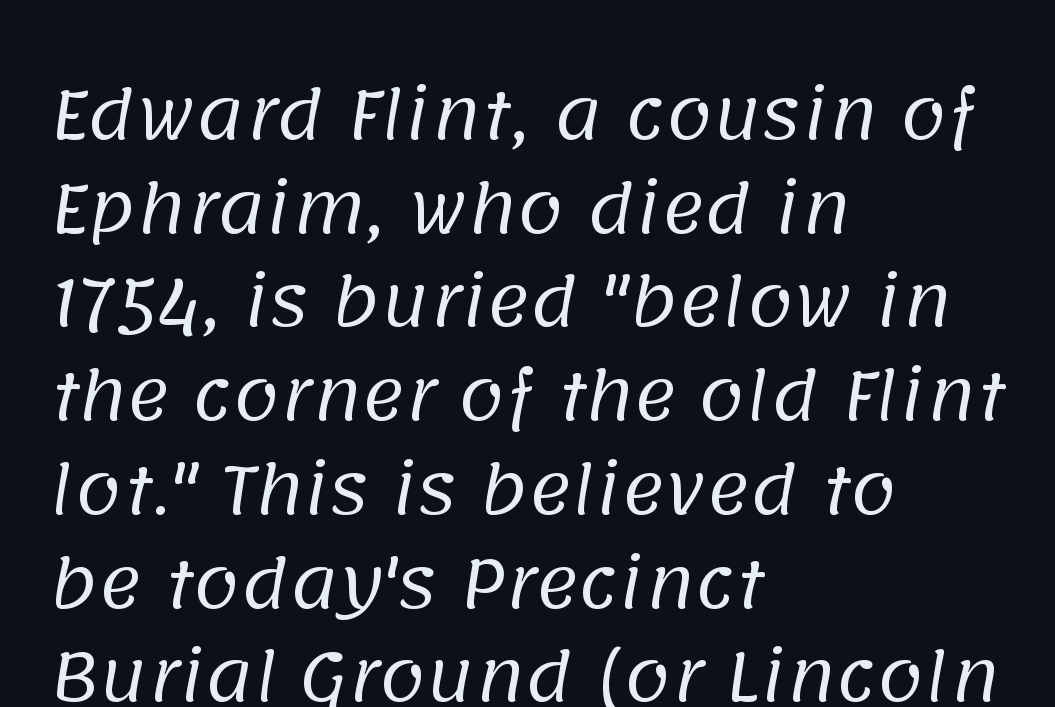
Q: Is the text bold? A: No.
Q: Is the typeface a serif or a sans-serif typeface? A: Sans-serif.
Q: Is the text underlined? A: No.
Q: How is the paragraph aligned? A: Left-aligned.
Q: Is the spacing between letters normal or unusually wide? A: Normal.
Q: Is the spacing between lines tight, normal or loose? A: Normal.
Q: Width (condensed, normal, or wide)? A: Normal.
Q: Stroke contrast? A: Low.
Q: x-height? A: Large.
Q: Monospaced? A: No.
